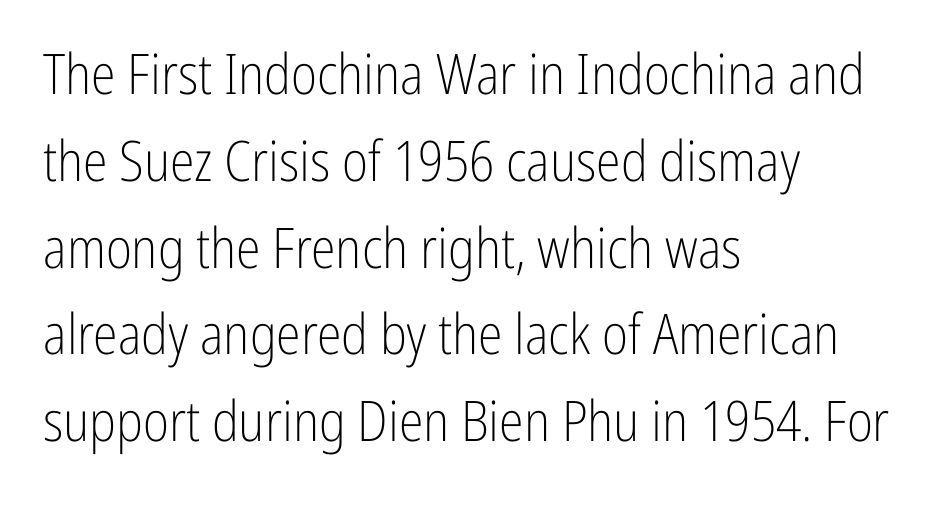
Q: Is the text bold? A: No.
Q: Is the text italic (slanted)? A: No, it is upright.
Q: Is the typeface a serif or a sans-serif typeface? A: Sans-serif.
Q: Is the text underlined? A: No.
Q: How is the paragraph aligned? A: Left-aligned.
Q: Is the spacing between letters normal or unusually wide? A: Normal.
Q: Is the spacing between lines tight, normal or loose? A: Normal.
Q: Width (condensed, normal, or wide)? A: Condensed.
Q: Stroke contrast? A: Low.
Q: x-height? A: Medium.
Q: Monospaced? A: No.
